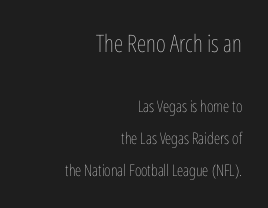
{"italic": "no", "bold": "no", "underline": "no", "align": "right", "line_spacing": "loose", "line_spacing_ratio": 2.02, "letter_spacing": "normal", "letter_spacing_em": 0.0, "larger_block": "first", "size_ratio": 1.5, "glyph_px": 24}
